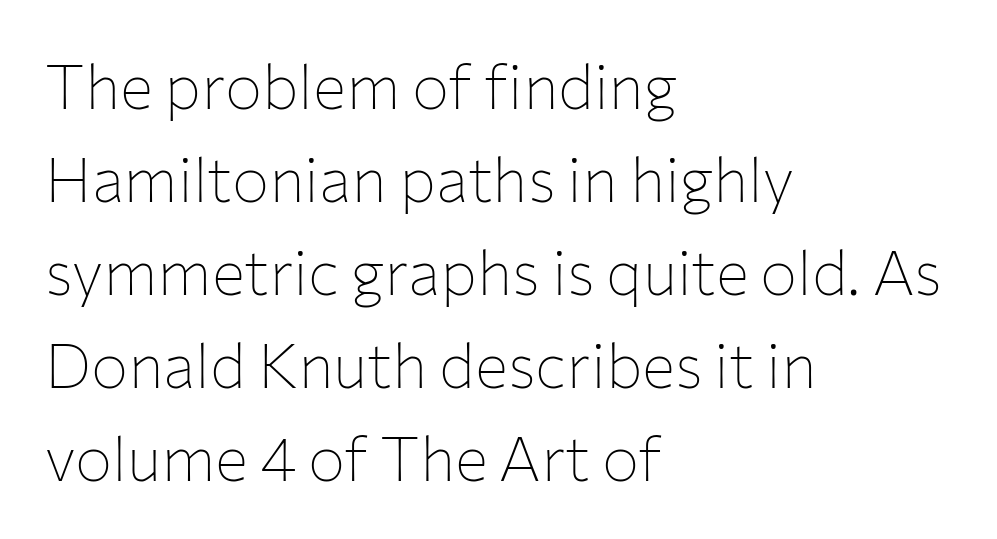
The image shows 62 px thin sans-serif type, upright; set left-aligned, normal line spacing (1.5x), normal letter spacing, not underlined; low stroke contrast and a medium x-height.
